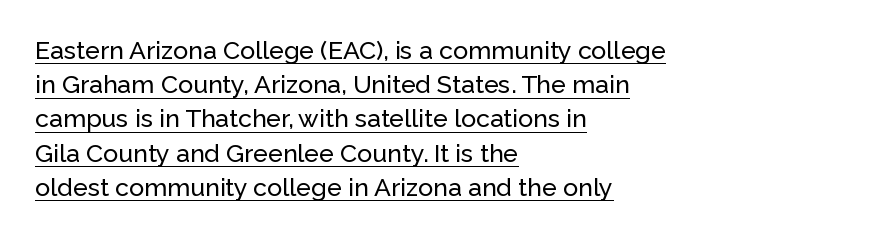
Q: Is the text italic (slanted)? A: No, it is upright.
Q: Is the text underlined? A: Yes.
Q: How is the paragraph aligned? A: Left-aligned.
Q: Is the spacing between letters normal or unusually wide? A: Normal.
Q: Is the spacing between lines tight, normal or loose? A: Normal.
